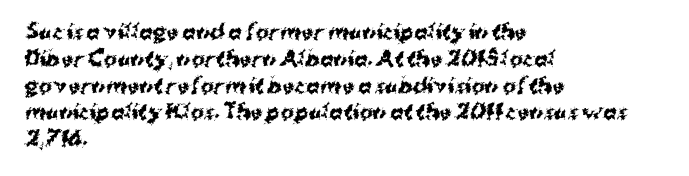
Q: Is the text bold? A: Yes.
Q: Is the text italic (slanted)? A: Yes.
Q: Is the text underlined? A: No.
Q: How is the paragraph aligned? A: Left-aligned.
Q: Is the spacing between letters normal or unusually wide? A: Normal.
Q: Is the spacing between lines tight, normal or loose? A: Normal.
